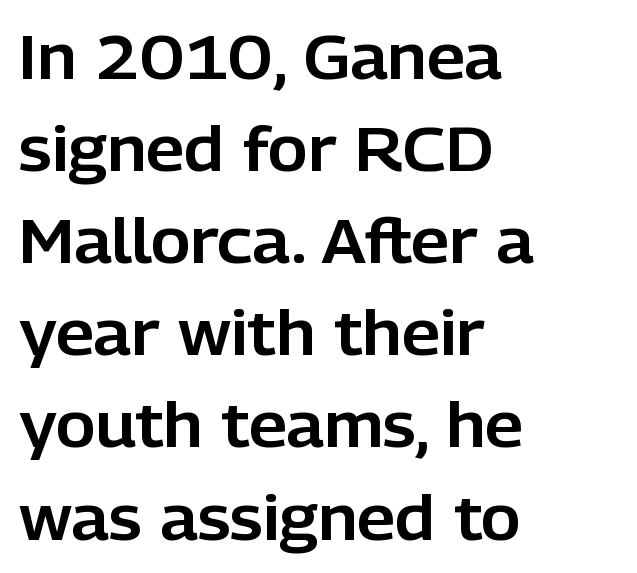
{"serif": "no", "italic": "no", "width": "normal", "stroke_contrast": "low", "x_height": "medium", "monospaced": "no", "underline": "no", "align": "left", "line_spacing": "normal", "line_spacing_ratio": 1.51, "letter_spacing": "normal", "letter_spacing_em": 0.0, "glyph_px": 61}
